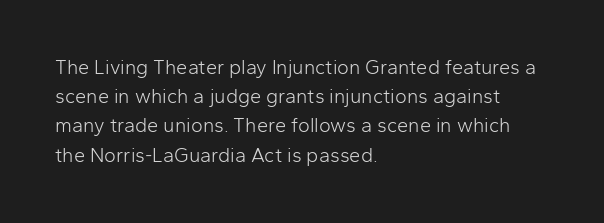
A normal amount of white space separates one row of letters from the next. The foot of each line stays bare and open. The ragged edge is on the right, which tells us the setting is flush left. This sample uses an upright cut, with every glyph sitting square on the baseline. No chunkiness to these letters — they're not bold. Does extra space separate the letters? No, they use regular spacing.
